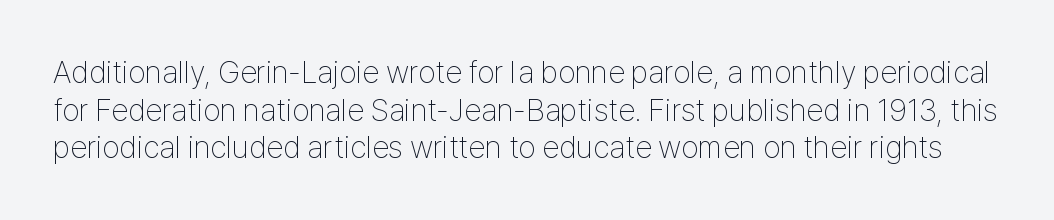
Tracking here is standard; glyphs follow each other at the usual distance. The weight tops out at a normal text grade. Only glyphs here, with clear space below each row. Note the varied advance widths — an 'i' is clearly narrower than an 'm'. This is sans-serif lettering, the kind often seen on screens and signage. Posture: straight, roman, zero tilt.
